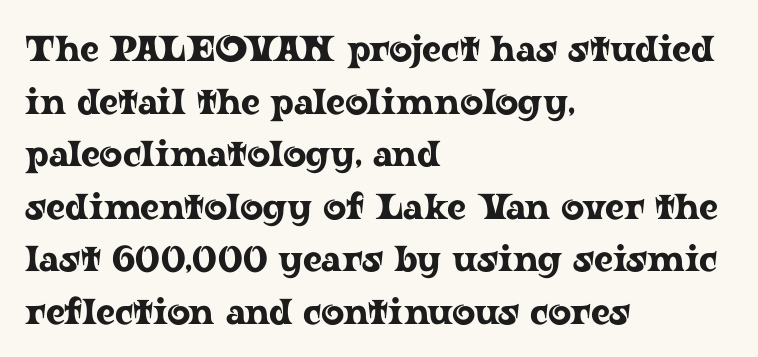
The line texture is even and compact thanks to regular tracking. Unlike a clean sans, this face finishes its strokes with serifs. The letters stand straight up with perfectly vertical stems. Normally led — the rows are evenly, conventionally spaced. Character widths vary here, with narrow letters taking less room than wide ones. Plain, unruled lines of type.
